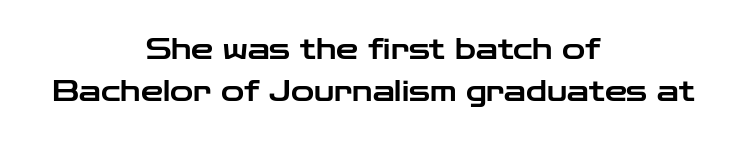
{"serif": "no", "italic": "no", "width": "wide", "stroke_contrast": "low", "x_height": "medium", "monospaced": "no", "underline": "no", "align": "center", "line_spacing": "normal", "line_spacing_ratio": 1.49, "letter_spacing": "normal", "letter_spacing_em": 0.0, "glyph_px": 28}
